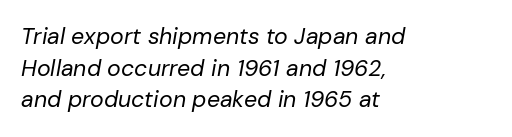
{"italic": "yes", "lean": "right", "slant_degrees": 10, "bold": "no", "underline": "no", "align": "left", "line_spacing": "normal", "line_spacing_ratio": 1.37, "letter_spacing": "normal", "letter_spacing_em": 0.0, "glyph_px": 23}
